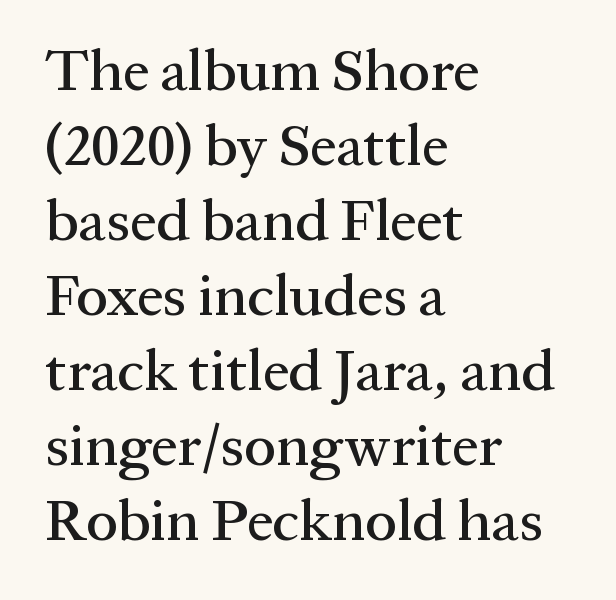
{"serif": "yes", "italic": "no", "width": "normal", "stroke_contrast": "medium", "x_height": "medium", "monospaced": "no", "underline": "no", "align": "left", "line_spacing": "normal", "line_spacing_ratio": 1.27, "letter_spacing": "normal", "letter_spacing_em": 0.0, "glyph_px": 59}
